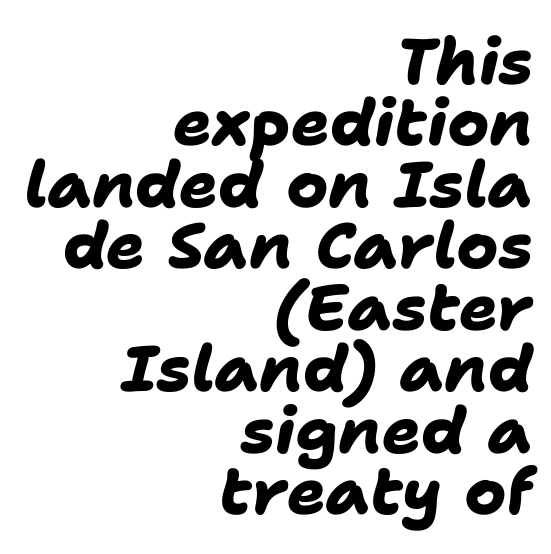
The image shows 64 px heavy sans-serif type; set right-aligned, tight line spacing (0.96x), normal letter spacing, not underlined; low stroke contrast and a medium x-height.
